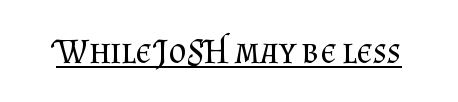
Q: Is the text bold? A: No.
Q: Is the text italic (slanted)? A: No, it is upright.
Q: Is the typeface a serif or a sans-serif typeface? A: Serif.
Q: Is the text underlined? A: Yes.
Q: Is the spacing between letters normal or unusually wide? A: Normal.
Q: Width (condensed, normal, or wide)? A: Normal.
Q: Stroke contrast? A: Medium.
Q: x-height? A: Small.
Q: Monospaced? A: No.
